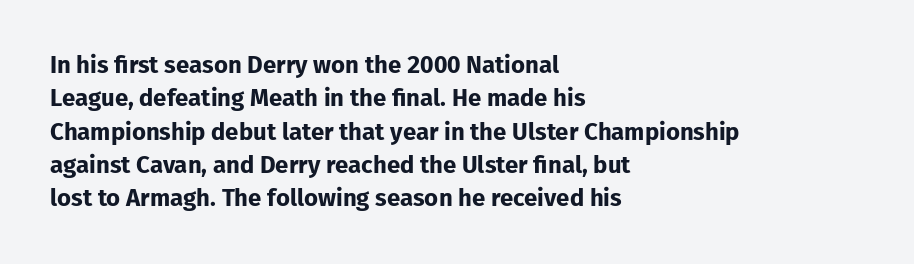
Q: Is the text bold? A: Yes.
Q: Is the text italic (slanted)? A: No, it is upright.
Q: Is the text underlined? A: No.
Q: How is the paragraph aligned? A: Left-aligned.
Q: Is the spacing between letters normal or unusually wide? A: Normal.
Q: Is the spacing between lines tight, normal or loose? A: Normal.
